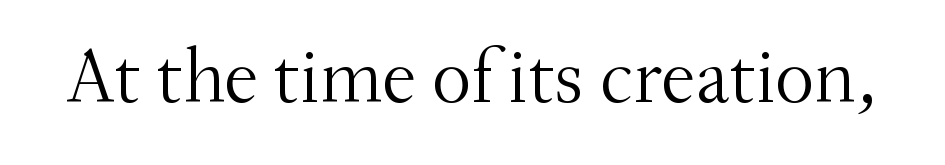
Ordinary non-slanted type is in use. The weight would be labelled regular, book, light, or lighter still. Check where the strokes stop: tiny serifs finish them off. You could not count columns in this text — the font is proportionally spaced. The rendering keeps characters at their native spacing.
